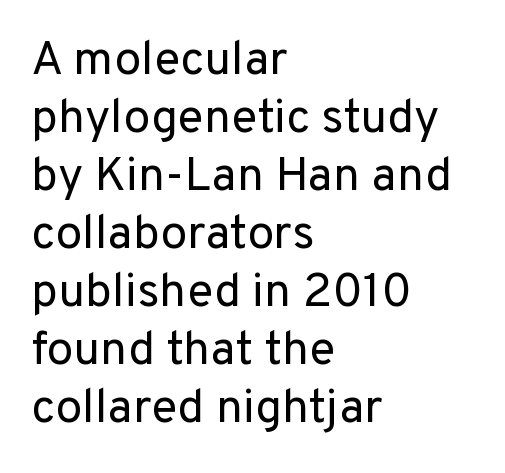
The image shows 48 px regular-weight sans-serif type, upright; set left-aligned, line spacing 1.21x, normal letter spacing, not underlined; low stroke contrast and a medium x-height.
